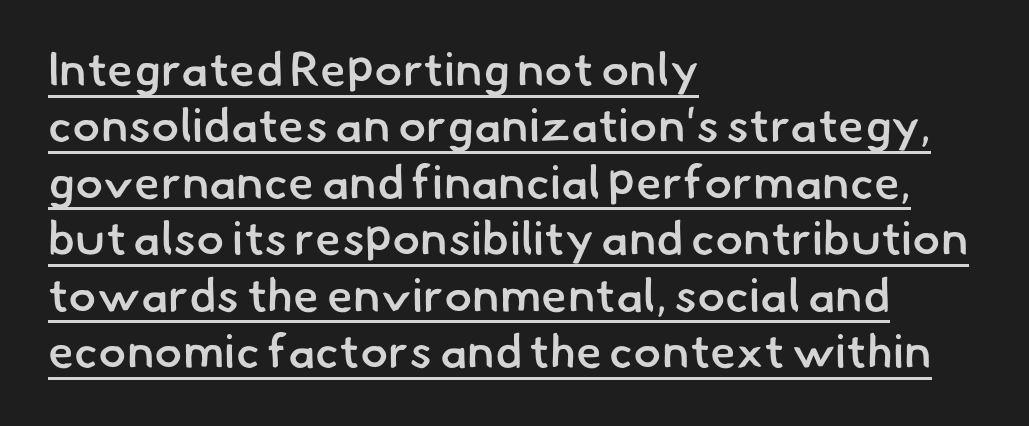
The image shows 47 px semibold sans-serif type; set left-aligned, line spacing 1.2x, normal letter spacing, underlined; low stroke contrast and a small x-height.
